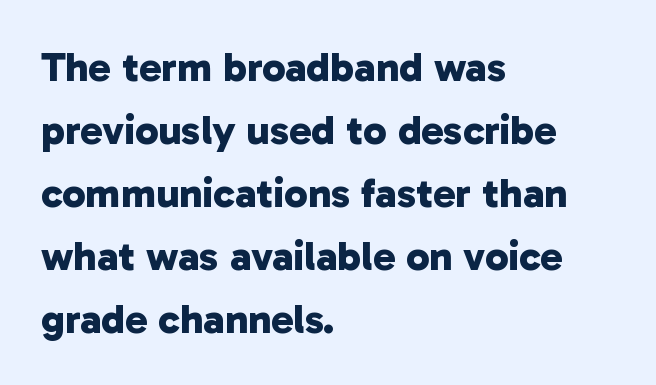
Q: Is the text bold? A: Yes.
Q: Is the typeface a serif or a sans-serif typeface? A: Sans-serif.
Q: Is the text underlined? A: No.
Q: How is the paragraph aligned? A: Left-aligned.
Q: Is the spacing between letters normal or unusually wide? A: Normal.
Q: Is the spacing between lines tight, normal or loose? A: Normal.
Q: Width (condensed, normal, or wide)? A: Normal.
Q: Stroke contrast? A: Low.
Q: x-height? A: Medium.
Q: Monospaced? A: No.
